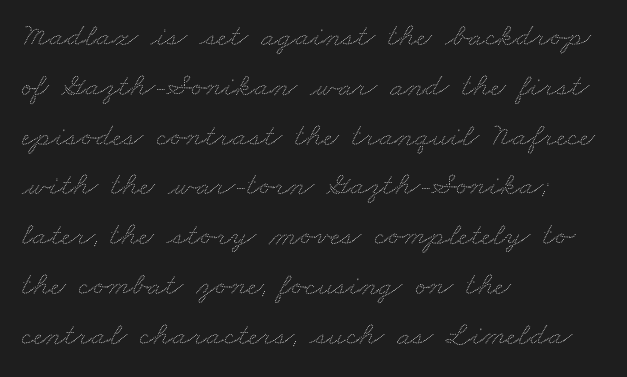
Typeset ragged right — the left edge is the straight one. The letters sit at their default tracking, neither squeezed nor spread. Character widths vary here, with narrow letters taking less room than wide ones. The specimen omits any rule beneath the text block's lines.
